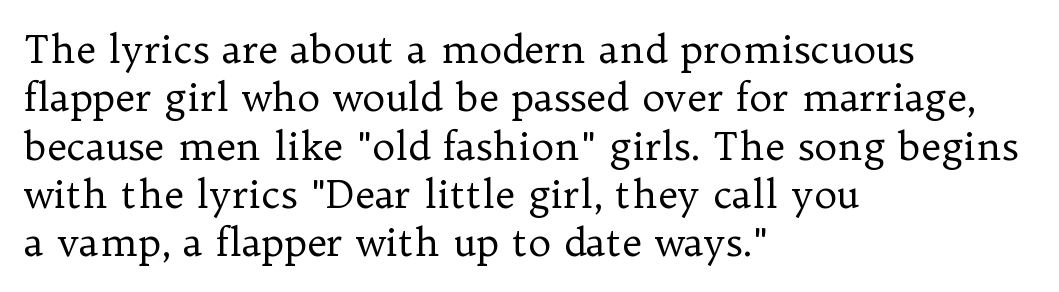
The image shows 39 px regular-weight serif type, upright; set left-aligned, line spacing 1.24x, normal letter spacing, not underlined; low stroke contrast and a medium x-height.
